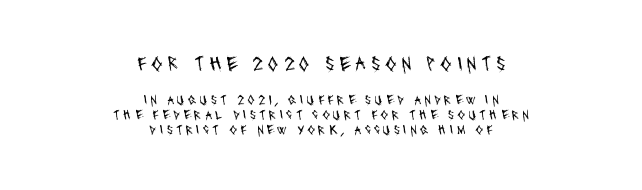
Q: Is the text bold? A: No.
Q: Is the text underlined? A: No.
Q: How is the paragraph aligned? A: Centered.
Q: Is the spacing between letters normal or unusually wide? A: Unusually wide.
Q: Is the spacing between lines tight, normal or loose? A: Tight.
Q: Which block of text is set in a larger size, the first (top) or the second (bottom)? A: The first (top) one.
